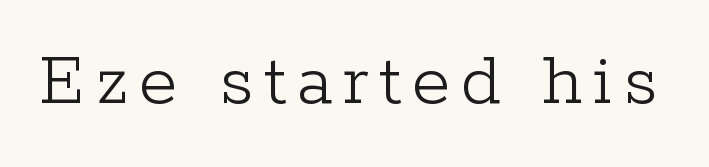
Q: Is the text bold? A: No.
Q: Is the text italic (slanted)? A: No, it is upright.
Q: Is the typeface a serif or a sans-serif typeface? A: Serif.
Q: Is the text underlined? A: No.
Q: Width (condensed, normal, or wide)? A: Normal.
Q: Stroke contrast? A: Low.
Q: x-height? A: Medium.
Q: Monospaced? A: No.
